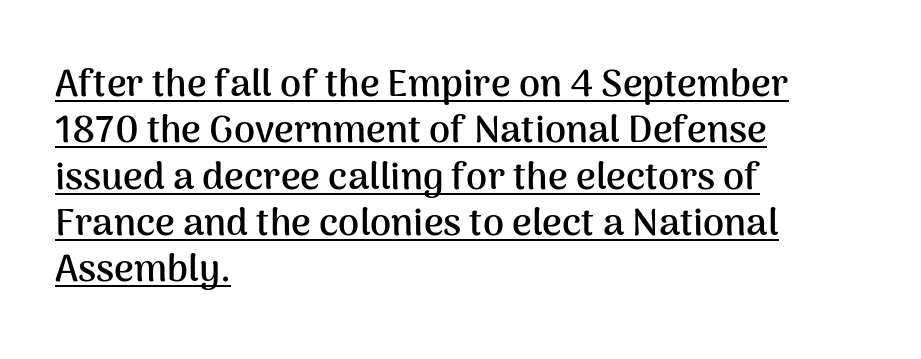
The image shows 38 px semibold sans-serif type, upright; set left-aligned, line spacing 1.22x, normal letter spacing, underlined; medium stroke contrast and a medium x-height.
